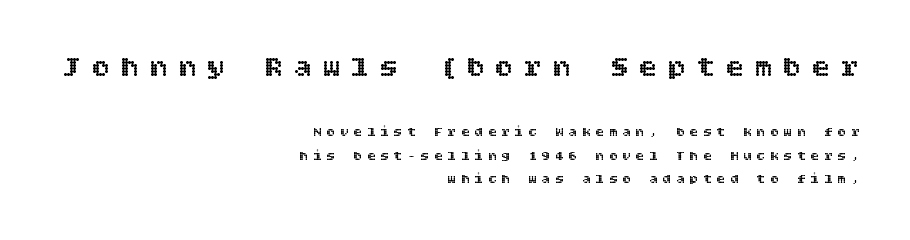
Words float on clear page, feet unadorned. Glyph-to-glyph distance is far greater than everyday printed text. Compared with typical paragraphs, the rows here are spaced about the same. Compared with a flush-left layout, this one pins lines to the opposite, right side. The letters stand upright; this is a roman face.
